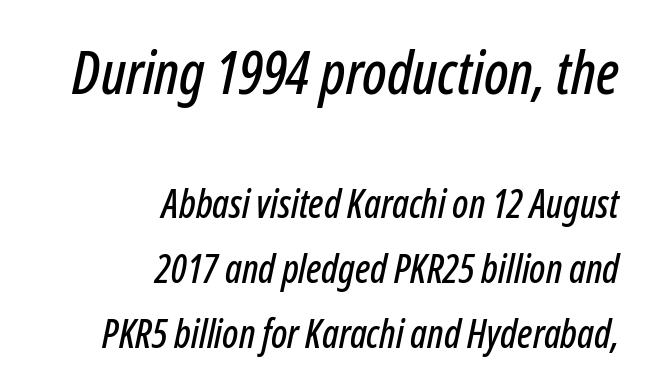
Typesetter's note — upper block bumped up in size, lower block left smaller. In terms of letterspacing, this is plain default setting. Italic? Definitely — the glyphs are oblique. Varying glyph widths throughout — classic text-font behaviour. Notice how descenders clear the ascenders below comfortably — that's standard leading.
